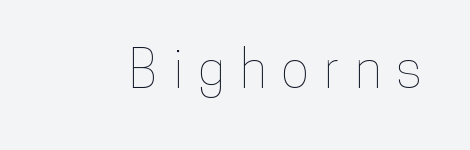
{"italic": "no", "width": "condensed", "stroke_contrast": "low", "x_height": "medium", "monospaced": "no", "underline": "no", "letter_spacing": "wide", "letter_spacing_em": 0.3, "glyph_px": 52}
